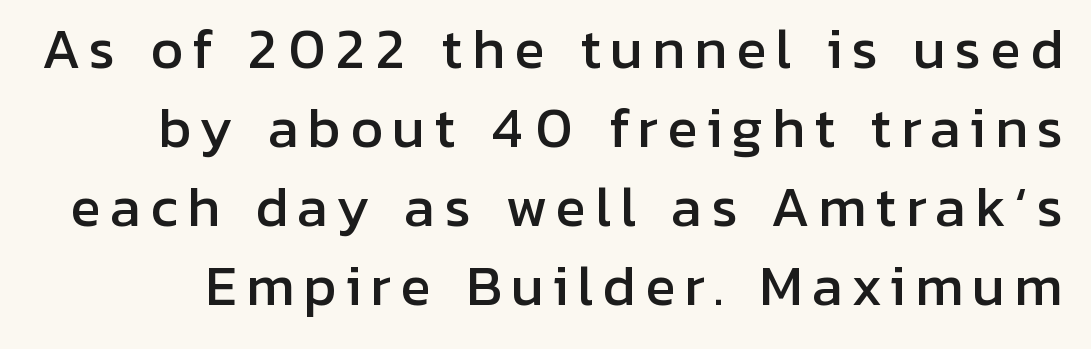
The image shows 52 px sans-serif type, upright; set normal line spacing (1.52x), not underlined; low stroke contrast and a medium x-height.
